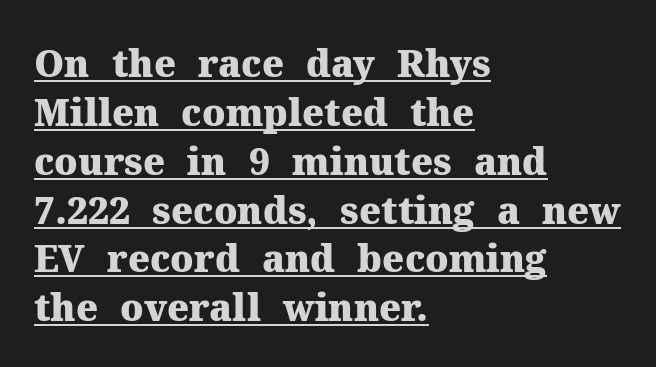
Q: Is the text bold? A: Yes.
Q: Is the text italic (slanted)? A: No, it is upright.
Q: Is the typeface a serif or a sans-serif typeface? A: Serif.
Q: Is the text underlined? A: Yes.
Q: How is the paragraph aligned? A: Left-aligned.
Q: Is the spacing between letters normal or unusually wide? A: Normal.
Q: Is the spacing between lines tight, normal or loose? A: Normal.
Q: Width (condensed, normal, or wide)? A: Normal.
Q: Stroke contrast? A: Medium.
Q: x-height? A: Medium.
Q: Monospaced? A: No.
